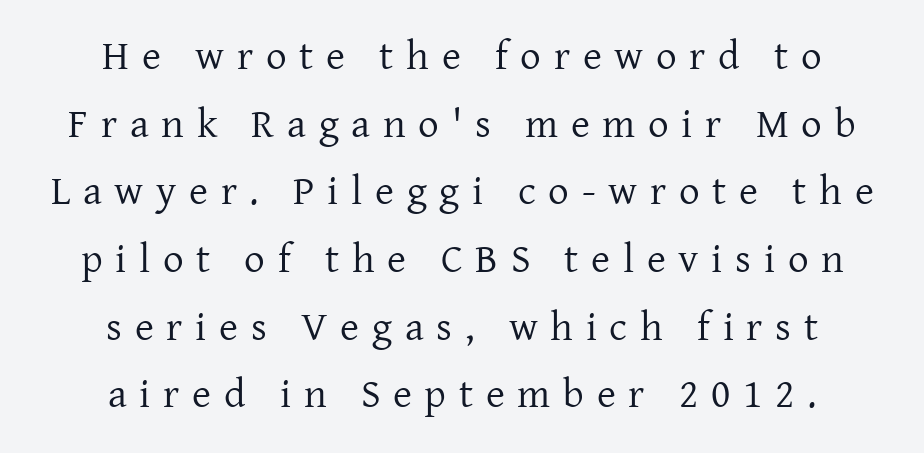
Q: Is the text bold? A: No.
Q: Is the text italic (slanted)? A: No, it is upright.
Q: Is the typeface a serif or a sans-serif typeface? A: Serif.
Q: Is the text underlined? A: No.
Q: How is the paragraph aligned? A: Centered.
Q: Is the spacing between letters normal or unusually wide? A: Unusually wide.
Q: Is the spacing between lines tight, normal or loose? A: Normal.
Q: Width (condensed, normal, or wide)? A: Normal.
Q: Stroke contrast? A: Low.
Q: x-height? A: Medium.
Q: Monospaced? A: No.
